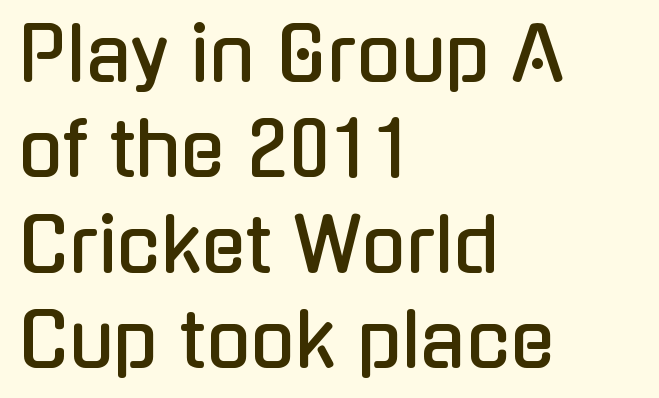
A typesetter would call this proportional, since set widths differ per character. Descender tails drop into unmarked territory. Horizontal alignment here is leftward, the default for most running prose. Typographically, this falls in the sans-serif category.
